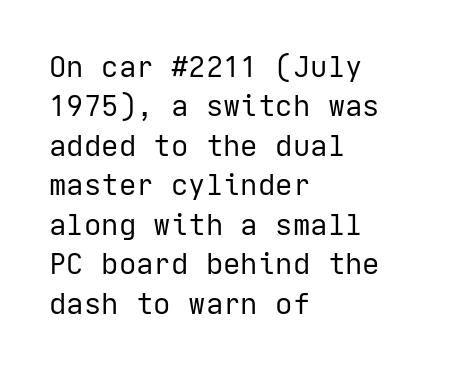
The letters sit at their default tracking, neither squeezed nor spread. Letters have the restrained weight of plain body copy at most. The rendering anchors every line to the left-hand side. Baseline-to-baseline distance is the conventional proportion of letter height. The glyphs are unaccompanied by any horizontal stroke below them.
